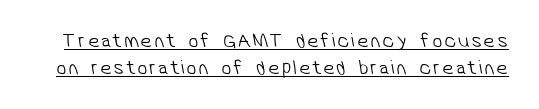
The image shows 20 px text type; set normal line spacing (1.34x), underlined.
